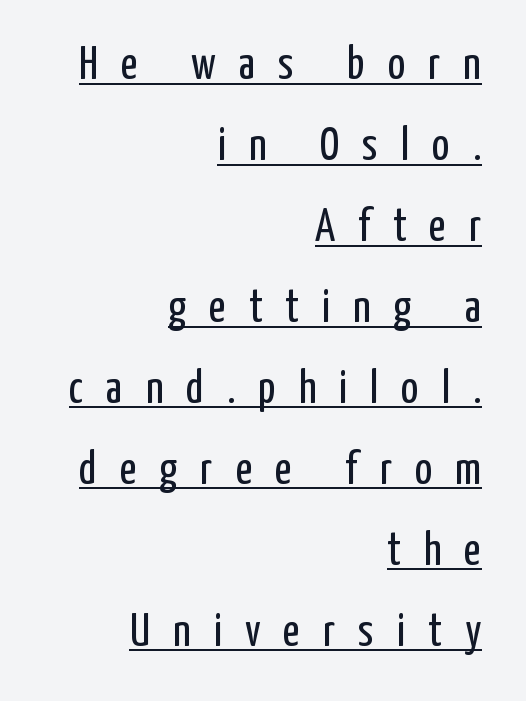
{"serif": "no", "italic": "no", "bold": "no", "weight": "regular", "width": "condensed", "stroke_contrast": "low", "x_height": "medium", "monospaced": "no", "underline": "yes", "align": "right", "line_spacing_ratio": 1.76, "letter_spacing": "wide", "letter_spacing_em": 0.5, "glyph_px": 46}
